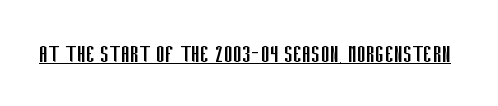
{"italic": "no", "bold": "no", "underline": "yes", "letter_spacing": "normal", "letter_spacing_em": 0.0, "glyph_px": 27}
